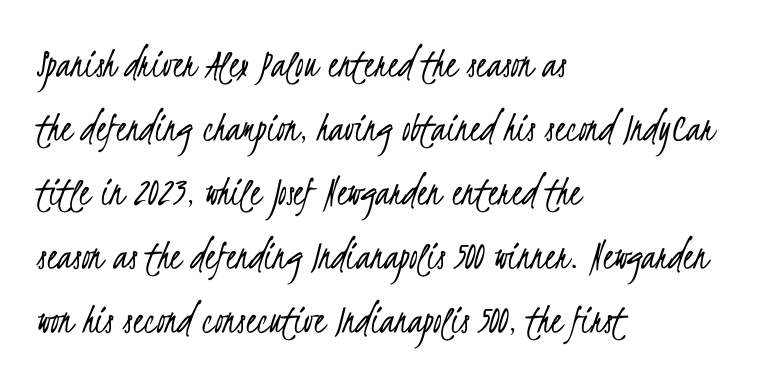
The image shows 43 px light, condensed sans-serif type; set left-aligned, normal line spacing (1.49x), normal letter spacing, not underlined; low stroke contrast and a small x-height.
